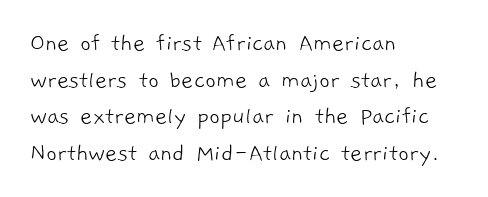
Q: Is the text bold? A: No.
Q: Is the text underlined? A: No.
Q: How is the paragraph aligned? A: Left-aligned.
Q: Is the spacing between letters normal or unusually wide? A: Normal.
Q: Is the spacing between lines tight, normal or loose? A: Normal.
